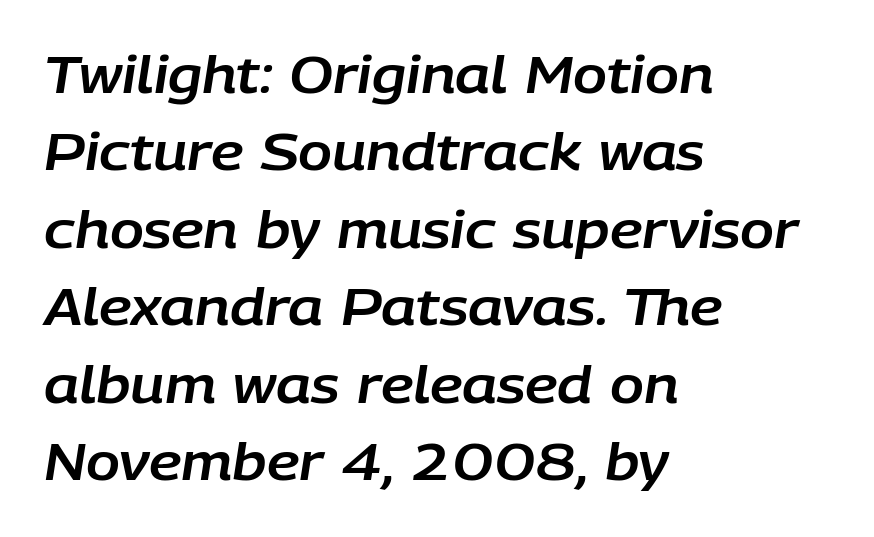
Leftover space on each line is placed entirely after the last word. Each word holds together tightly as a unit, with standard inter-letter gaps. Looks like regular typesetting: each glyph gets only the width it needs. The baseline area is clear.
